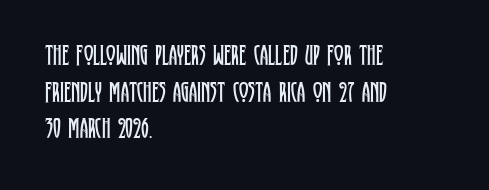
Q: Is the text bold? A: No.
Q: Is the text italic (slanted)? A: No, it is upright.
Q: Is the typeface a serif or a sans-serif typeface? A: Serif.
Q: Is the text underlined? A: No.
Q: How is the paragraph aligned? A: Left-aligned.
Q: Is the spacing between letters normal or unusually wide? A: Normal.
Q: Is the spacing between lines tight, normal or loose? A: Normal.
Q: Width (condensed, normal, or wide)? A: Condensed.
Q: Stroke contrast? A: Low.
Q: x-height? A: Large.
Q: Monospaced? A: No.
